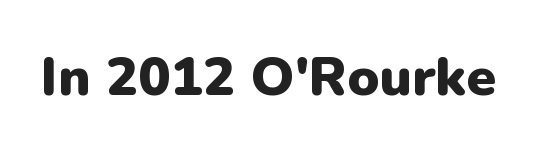
Q: Is the text bold? A: Yes.
Q: Is the text italic (slanted)? A: No, it is upright.
Q: Is the typeface a serif or a sans-serif typeface? A: Sans-serif.
Q: Is the text underlined? A: No.
Q: Is the spacing between letters normal or unusually wide? A: Normal.
Q: Width (condensed, normal, or wide)? A: Normal.
Q: Stroke contrast? A: Low.
Q: x-height? A: Medium.
Q: Monospaced? A: No.
